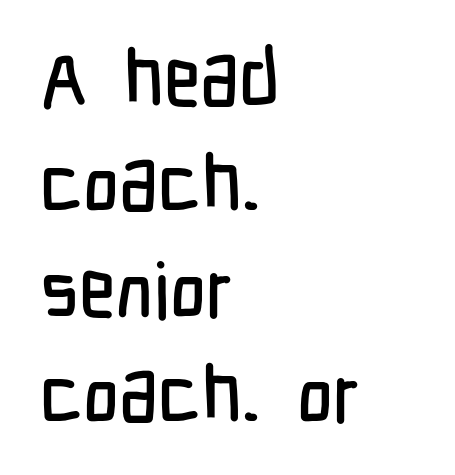
The image shows 78 px condensed sans-serif type, upright; set left-aligned, normal line spacing (1.35x), normal letter spacing, not underlined; low stroke contrast and a medium x-height.
